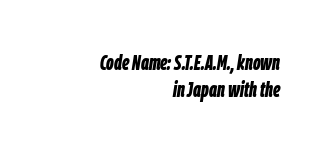
Summary of vertical rhythm: regular, with standard interline spacing. Lines of text with bare space underneath. The face used here has a pronounced slope to its letters. The rendering anchors every line to the right-hand side. The tracking reads as untouched default to a designer's eye. Bold? Absolutely — the strokes are thick and heavy.
